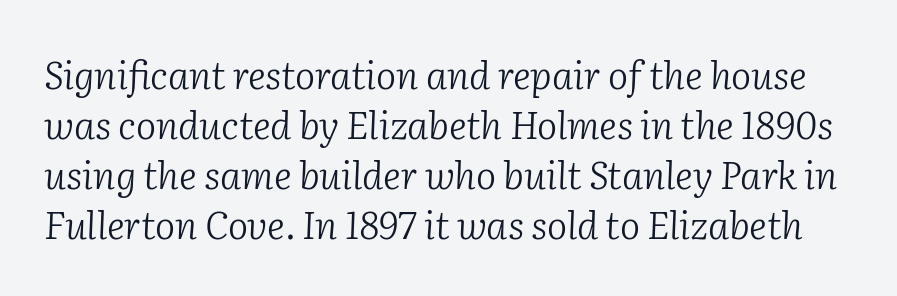
{"serif": "yes", "italic": "yes", "lean": "right", "slant_degrees": 2, "bold": "no", "weight": "light", "width": "normal", "stroke_contrast": "low", "x_height": "medium", "monospaced": "no", "underline": "no", "line_spacing": "normal", "line_spacing_ratio": 1.32, "letter_spacing": "normal", "letter_spacing_em": 0.0, "glyph_px": 38}
